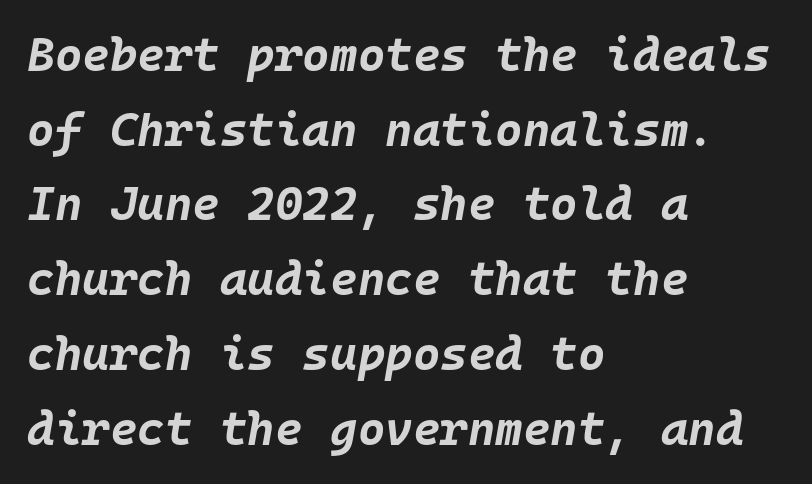
Q: Is the text bold? A: Yes.
Q: Is the text italic (slanted)? A: Yes, it leans right by about 10 degrees.
Q: Is the text underlined? A: No.
Q: How is the paragraph aligned? A: Left-aligned.
Q: Is the spacing between letters normal or unusually wide? A: Normal.
Q: Is the spacing between lines tight, normal or loose? A: Normal.
Q: Width (condensed, normal, or wide)? A: Normal.
Q: Stroke contrast? A: Low.
Q: x-height? A: Large.
Q: Monospaced? A: Yes.
